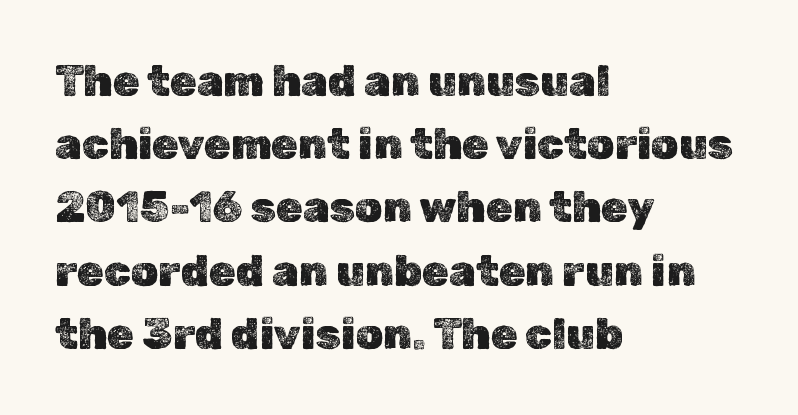
Nobody touched the tracking dial on this one. Think of a printed novel: that variable character pitch is what you see here. Ascenders rise straight up at ninety degrees. Teacher's note: observe the even left margin — that is flush-left alignment.
